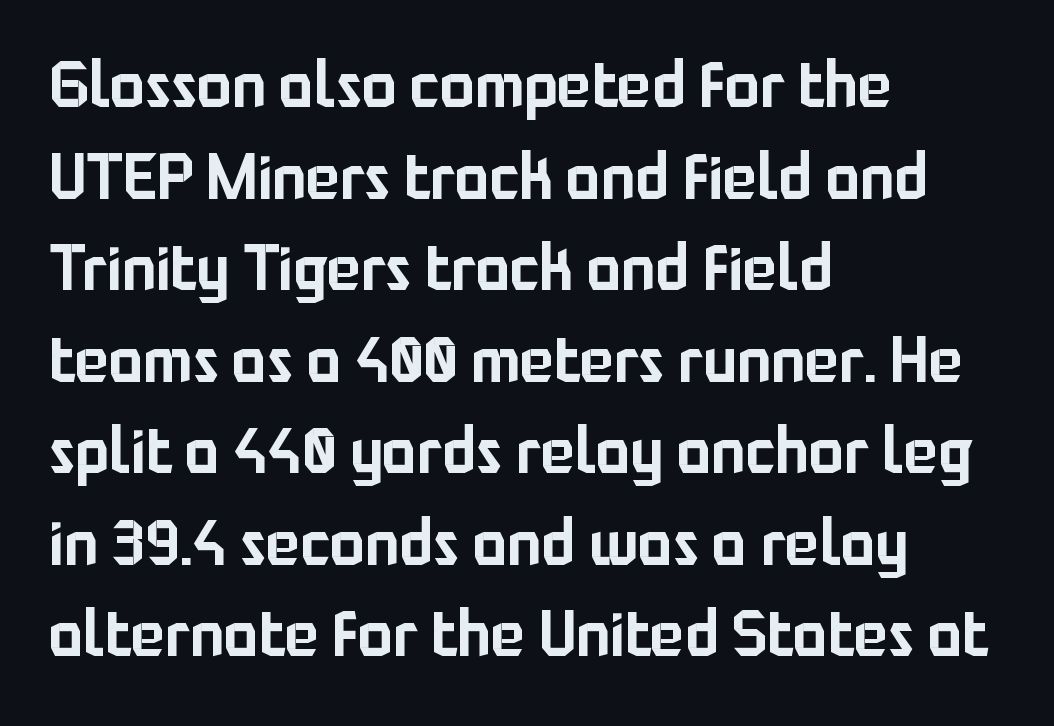
{"serif": "no", "italic": "no", "width": "normal", "stroke_contrast": "low", "x_height": "medium", "monospaced": "no", "underline": "no", "align": "left", "line_spacing": "normal", "line_spacing_ratio": 1.43, "letter_spacing": "normal", "letter_spacing_em": 0.0, "glyph_px": 64}
